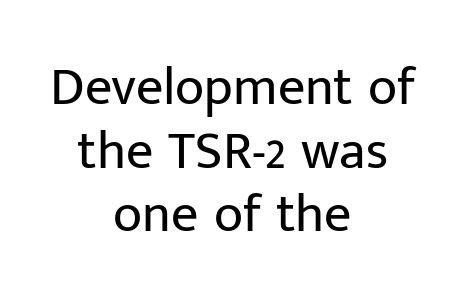
The image shows 54 px regular-weight sans-serif type, upright; set centered, line spacing 1.18x, normal letter spacing, not underlined; low stroke contrast and a medium x-height.
